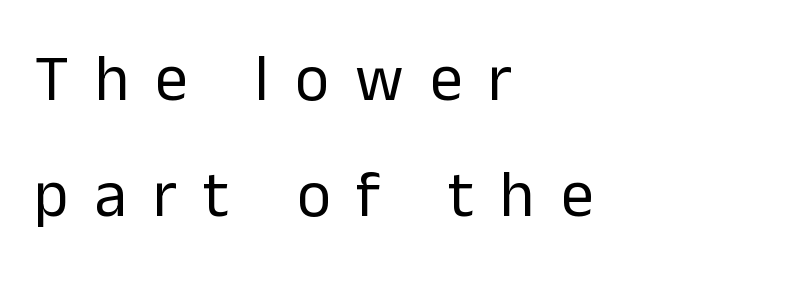
Caption: expanded tracking, letters set apart. No extra ink here — the face is not bold. Left-aligned paragraph, ragged on the right. The words here are not underlined.
